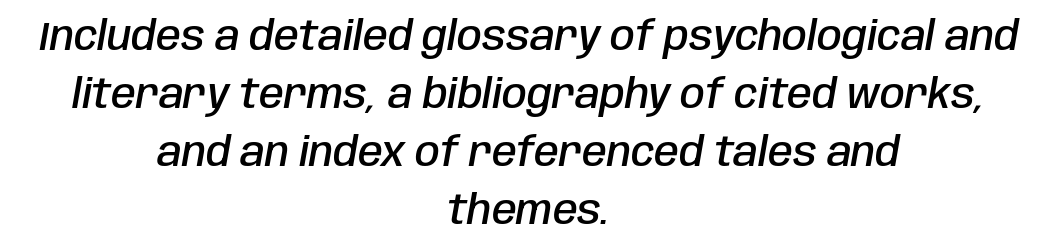
The image shows 40 px semibold, condensed type, italic (leaning right); set centered, normal line spacing (1.45x), normal letter spacing, not underlined; low stroke contrast and a large x-height.
